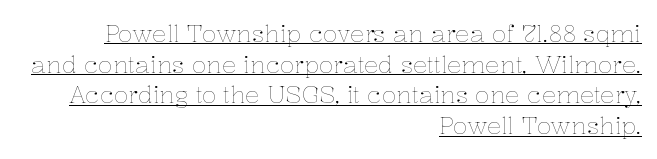
Q: Is the text bold? A: No.
Q: Is the text italic (slanted)? A: No, it is upright.
Q: Is the text underlined? A: Yes.
Q: How is the paragraph aligned? A: Right-aligned.
Q: Is the spacing between letters normal or unusually wide? A: Normal.
Q: Is the spacing between lines tight, normal or loose? A: Normal.
